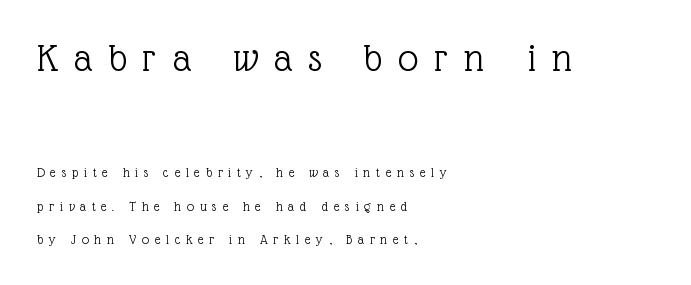
Q: Is the text bold? A: No.
Q: Is the text italic (slanted)? A: No, it is upright.
Q: Is the typeface a serif or a sans-serif typeface? A: Serif.
Q: Is the text underlined? A: No.
Q: How is the paragraph aligned? A: Left-aligned.
Q: Is the spacing between letters normal or unusually wide? A: Unusually wide.
Q: Is the spacing between lines tight, normal or loose? A: Loose.
Q: Which block of text is set in a larger size, the first (top) or the second (bottom)? A: The first (top) one.
Q: Width (condensed, normal, or wide)? A: Normal.
Q: x-height? A: Medium.
Q: Monospaced? A: No.
